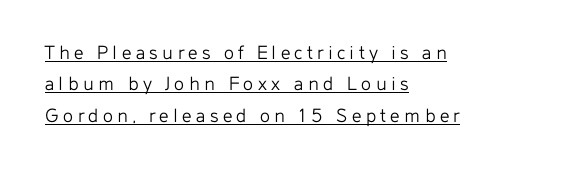
Q: Is the text bold? A: No.
Q: Is the text italic (slanted)? A: No, it is upright.
Q: Is the text underlined? A: Yes.
Q: How is the paragraph aligned? A: Left-aligned.
Q: Is the spacing between letters normal or unusually wide? A: Unusually wide.
Q: Is the spacing between lines tight, normal or loose? A: Normal.
